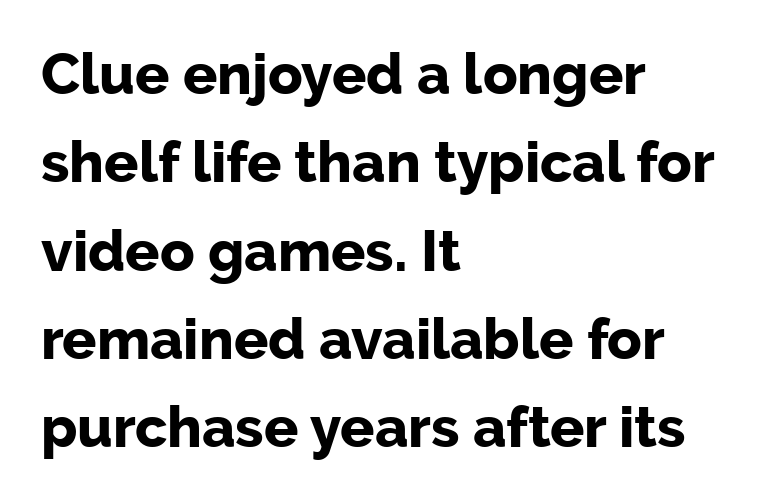
{"serif": "no", "italic": "no", "bold": "yes", "weight": "bold", "width": "normal", "stroke_contrast": "low", "x_height": "medium", "monospaced": "no", "underline": "no", "align": "left", "line_spacing": "normal", "line_spacing_ratio": 1.55, "letter_spacing": "normal", "letter_spacing_em": 0.0, "glyph_px": 57}
